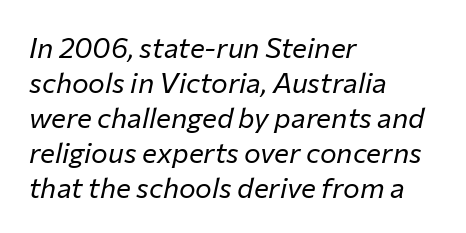
Is the letter spacing exaggerated? No — it looks like the ordinary default. The font sits on the lighter half of the weight spectrum, regular included. Reading down the block, your eye returns to a fixed left position each line. Whoever set this chose a conventional vertical rhythm.
